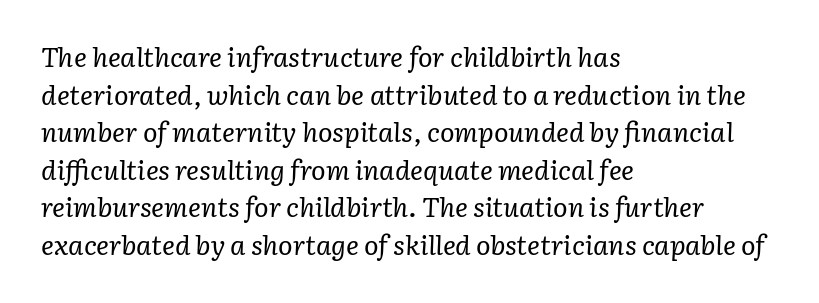
The image shows 27 px text type, italic (leaning right); set left-aligned, normal line spacing (1.39x), normal letter spacing, not underlined.
